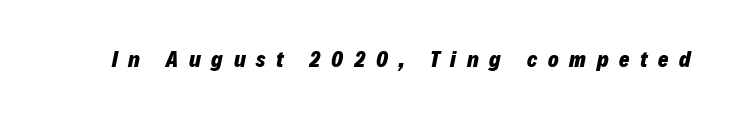
{"italic": "yes", "lean": "right", "slant_degrees": 12, "bold": "yes", "underline": "no", "letter_spacing": "wide", "letter_spacing_em": 0.49, "glyph_px": 22}
